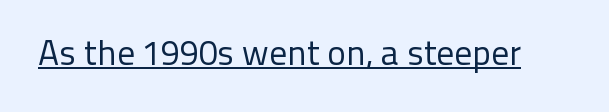
Q: Is the text bold? A: No.
Q: Is the text italic (slanted)? A: No, it is upright.
Q: Is the typeface a serif or a sans-serif typeface? A: Sans-serif.
Q: Is the text underlined? A: Yes.
Q: Is the spacing between letters normal or unusually wide? A: Normal.
Q: Width (condensed, normal, or wide)? A: Normal.
Q: Stroke contrast? A: Low.
Q: x-height? A: Medium.
Q: Monospaced? A: No.
